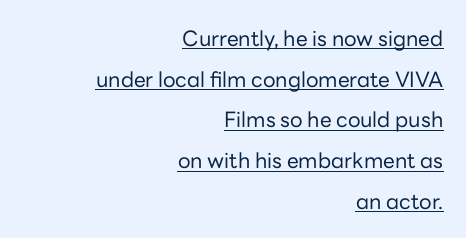
Q: Is the text bold? A: No.
Q: Is the text italic (slanted)? A: No, it is upright.
Q: Is the text underlined? A: Yes.
Q: How is the paragraph aligned? A: Right-aligned.
Q: Is the spacing between letters normal or unusually wide? A: Normal.
Q: Is the spacing between lines tight, normal or loose? A: Loose.
